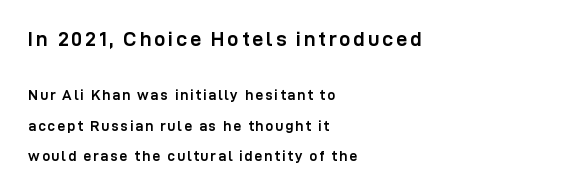
The image shows 20 px bold type, upright; set left-aligned, loose line spacing (2.17x), not underlined; the first (top) block is 1.43x larger.
